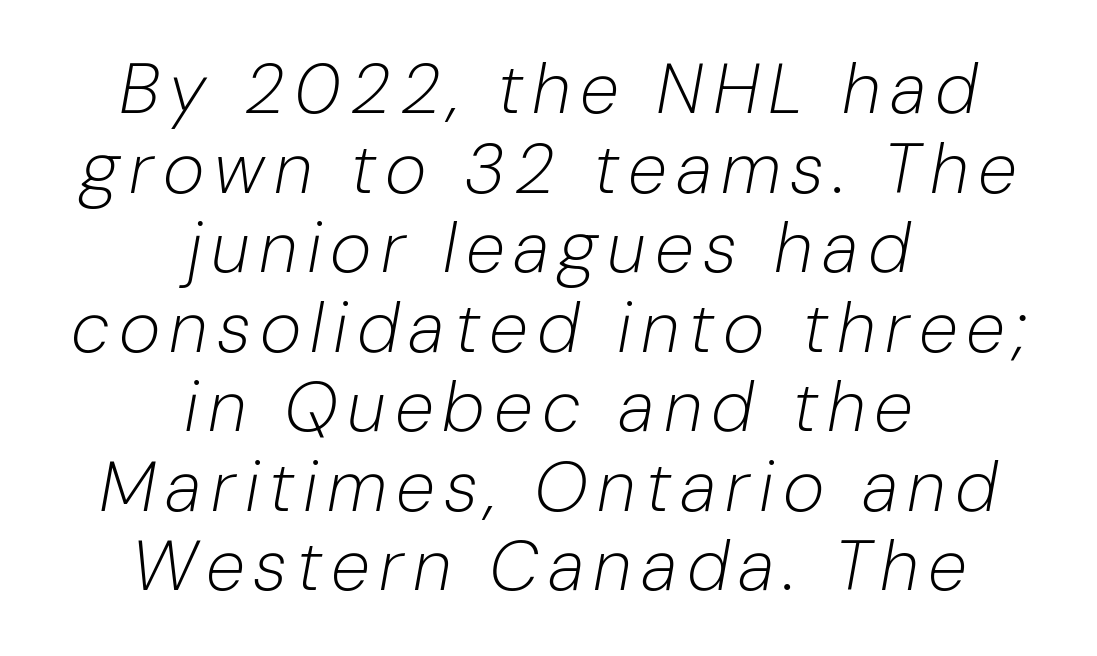
Q: Is the text bold? A: No.
Q: Is the text italic (slanted)? A: Yes, it leans right by about 10 degrees.
Q: Is the text underlined? A: No.
Q: How is the paragraph aligned? A: Centered.
Q: Is the spacing between lines tight, normal or loose? A: Tight.
Q: Width (condensed, normal, or wide)? A: Normal.
Q: Stroke contrast? A: Low.
Q: x-height? A: Medium.
Q: Monospaced? A: No.
